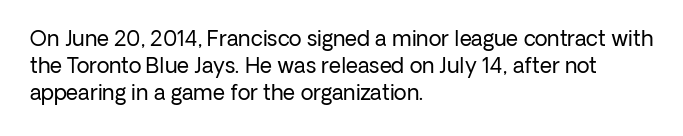
{"italic": "no", "bold": "no", "underline": "no", "align": "left", "line_spacing": "normal", "line_spacing_ratio": 1.28, "letter_spacing": "normal", "letter_spacing_em": 0.0, "glyph_px": 21}
